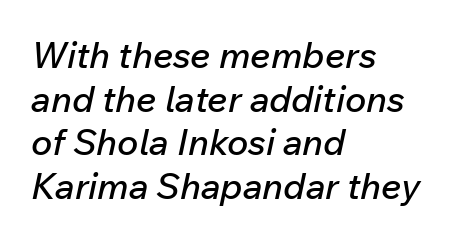
{"italic": "yes", "lean": "right", "slant_degrees": 12, "width": "normal", "stroke_contrast": "low", "x_height": "medium", "monospaced": "no", "underline": "no", "align": "left", "line_spacing_ratio": 1.21, "letter_spacing": "normal", "letter_spacing_em": 0.0, "glyph_px": 36}
